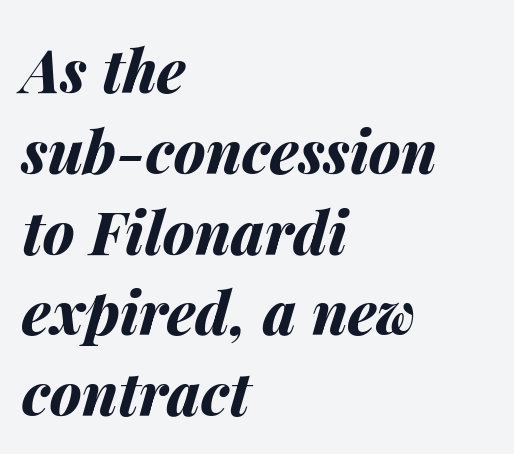
The image shows 59 px bold type, italic (leaning right); set left-aligned, normal line spacing (1.37x), normal letter spacing, not underlined; medium stroke contrast and a medium x-height.
